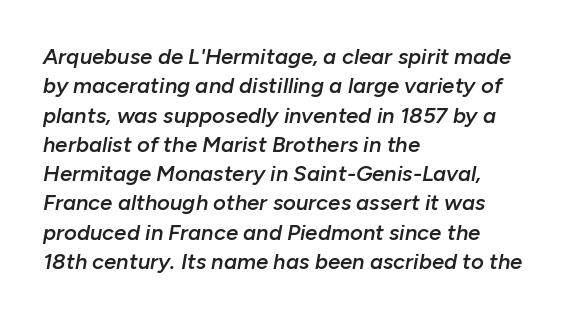
{"italic": "yes", "lean": "right", "slant_degrees": 10, "bold": "semi", "underline": "no", "align": "left", "line_spacing": "normal", "line_spacing_ratio": 1.33, "letter_spacing": "normal", "letter_spacing_em": 0.0, "glyph_px": 22}
